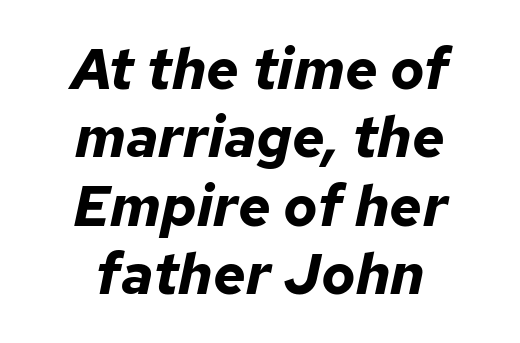
Each letter keeps its own natural width here, so spacing adapts to shape. Nobody drew a line under any word here. A typesetter would mark this as italic. Observe the ordinary spacing: letters are neighbours, not strangers. Emphasis by weight is at full strength: bold.
